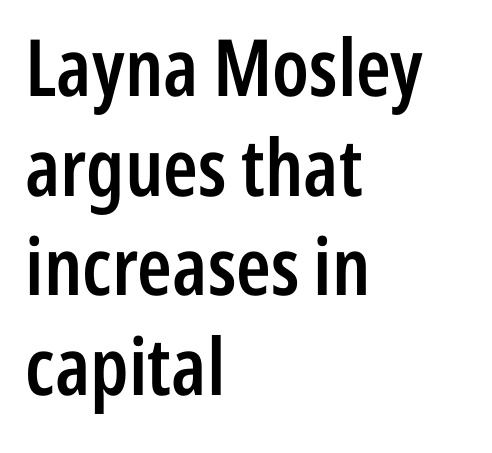
{"serif": "no", "italic": "no", "bold": "semi", "weight": "semibold", "width": "condensed", "stroke_contrast": "low", "x_height": "medium", "monospaced": "no", "underline": "no", "align": "left", "line_spacing": "normal", "line_spacing_ratio": 1.26, "letter_spacing": "normal", "letter_spacing_em": 0.0, "glyph_px": 79}
